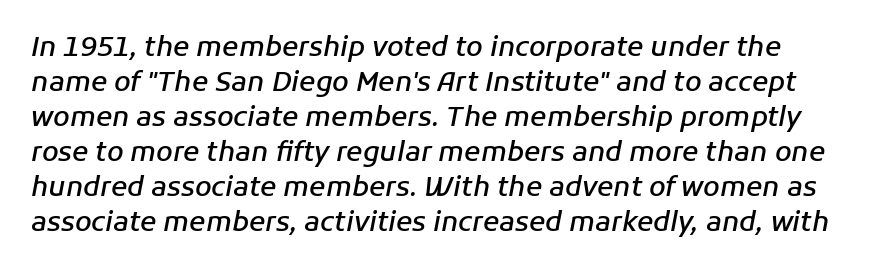
Q: Is the text bold? A: Semi-bold.
Q: Is the text italic (slanted)? A: Yes, it leans right by about 11 degrees.
Q: Is the text underlined? A: No.
Q: Is the spacing between letters normal or unusually wide? A: Normal.
Q: Is the spacing between lines tight, normal or loose? A: Normal.
